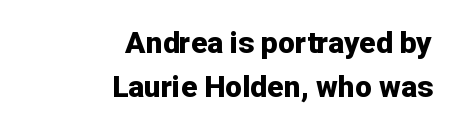
The image shows 30 px bold sans-serif type, upright; set right-aligned, normal line spacing (1.47x), normal letter spacing, not underlined; low stroke contrast and a medium x-height.
